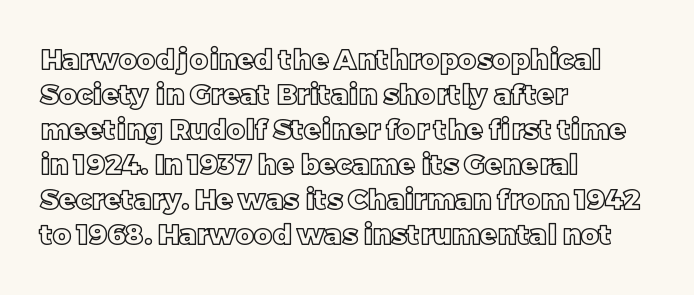
{"italic": "no", "width": "normal", "x_height": "large", "monospaced": "no", "underline": "no", "align": "left", "line_spacing": "normal", "line_spacing_ratio": 1.25, "letter_spacing": "normal", "letter_spacing_em": 0.0, "glyph_px": 28}
